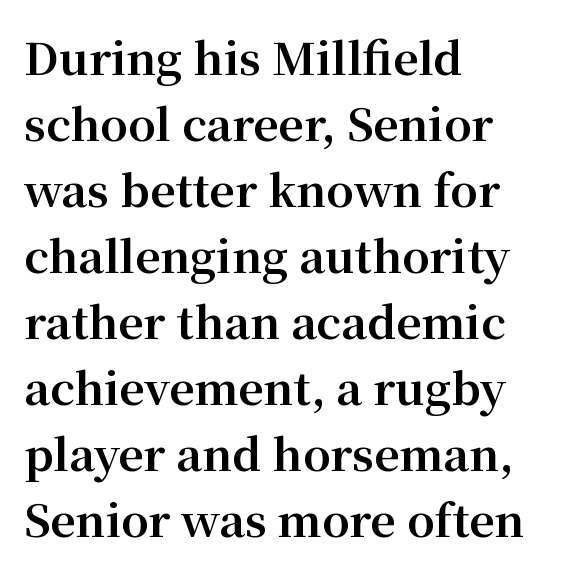
The image shows 44 px bold serif type, upright; set left-aligned, normal line spacing (1.5x), normal letter spacing, not underlined; medium stroke contrast and a medium x-height.
